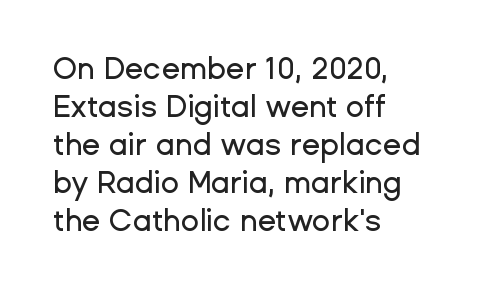
Q: Is the text italic (slanted)? A: No, it is upright.
Q: Is the typeface a serif or a sans-serif typeface? A: Sans-serif.
Q: Is the text underlined? A: No.
Q: How is the paragraph aligned? A: Left-aligned.
Q: Is the spacing between letters normal or unusually wide? A: Normal.
Q: Is the spacing between lines tight, normal or loose? A: Normal.
Q: Width (condensed, normal, or wide)? A: Normal.
Q: Stroke contrast? A: Low.
Q: x-height? A: Medium.
Q: Monospaced? A: No.
